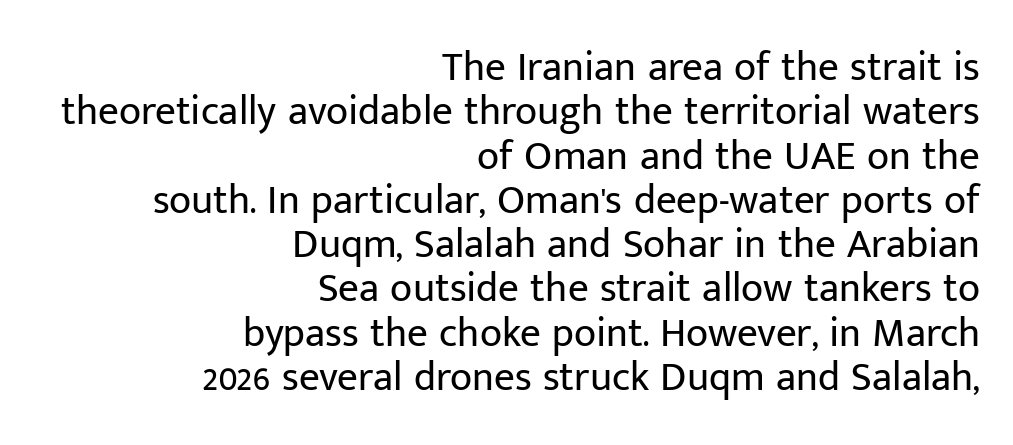
{"serif": "no", "italic": "no", "bold": "no", "weight": "regular", "width": "normal", "stroke_contrast": "low", "x_height": "medium", "monospaced": "no", "underline": "no", "align": "right", "line_spacing": "tight", "line_spacing_ratio": 1.08, "letter_spacing": "normal", "letter_spacing_em": 0.0, "glyph_px": 41}
